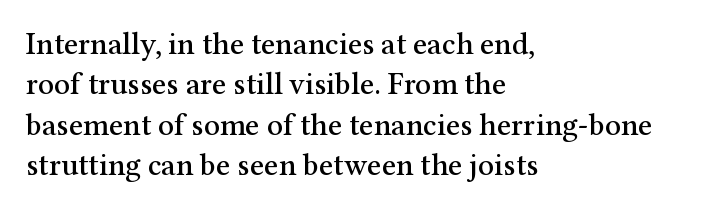
The lines in this sample share a left origin and differ only in where they stop. A typesetter would label this face a serif. Has an underline been added? It has not. Students, observe: this is what conventionally led text looks like. This sample uses an upright cut, with every glyph sitting square on the baseline.
